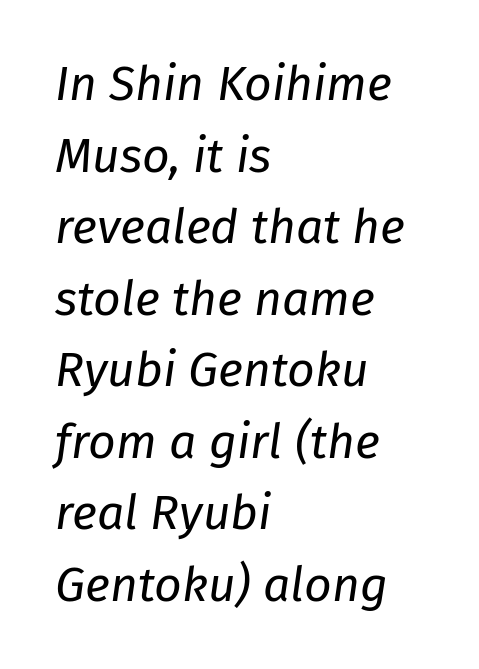
Q: Is the text bold? A: No.
Q: Is the text italic (slanted)? A: Yes, it leans right by about 8 degrees.
Q: Is the text underlined? A: No.
Q: How is the paragraph aligned? A: Left-aligned.
Q: Is the spacing between letters normal or unusually wide? A: Normal.
Q: Is the spacing between lines tight, normal or loose? A: Normal.
Q: Width (condensed, normal, or wide)? A: Normal.
Q: Stroke contrast? A: Low.
Q: x-height? A: Medium.
Q: Monospaced? A: No.
